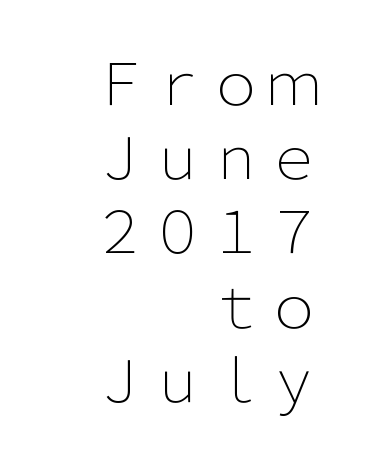
Q: Is the text bold? A: No.
Q: Is the text italic (slanted)? A: No, it is upright.
Q: Is the typeface a serif or a sans-serif typeface? A: Sans-serif.
Q: Is the text underlined? A: No.
Q: How is the paragraph aligned? A: Right-aligned.
Q: Is the spacing between letters normal or unusually wide? A: Normal.
Q: Is the spacing between lines tight, normal or loose? A: Normal.
Q: Width (condensed, normal, or wide)? A: Normal.
Q: Stroke contrast? A: Low.
Q: x-height? A: Medium.
Q: Monospaced? A: No.
